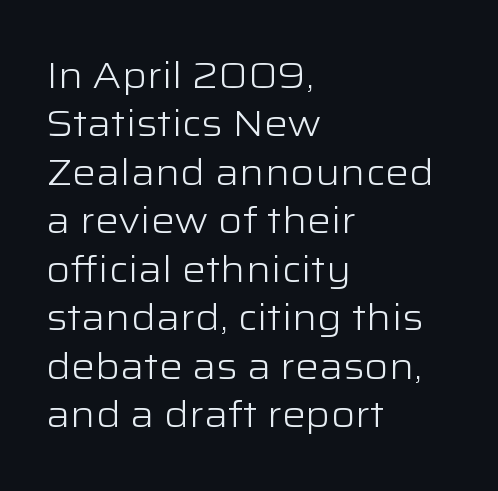
{"serif": "no", "italic": "no", "bold": "no", "weight": "light", "width": "wide", "stroke_contrast": "low", "x_height": "medium", "monospaced": "no", "underline": "no", "align": "left", "line_spacing": "normal", "line_spacing_ratio": 1.31, "letter_spacing": "normal", "letter_spacing_em": 0.0, "glyph_px": 37}
